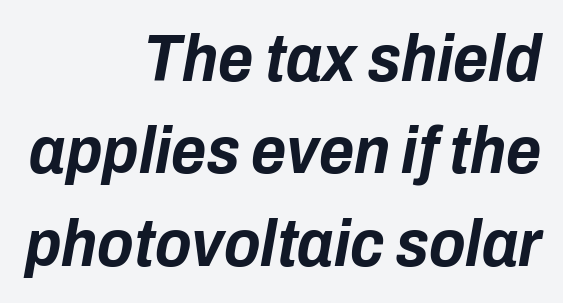
Q: Is the text bold? A: Yes.
Q: Is the text italic (slanted)? A: Yes, it leans right by about 10 degrees.
Q: Is the text underlined? A: No.
Q: How is the paragraph aligned? A: Right-aligned.
Q: Is the spacing between letters normal or unusually wide? A: Normal.
Q: Is the spacing between lines tight, normal or loose? A: Normal.
Q: Width (condensed, normal, or wide)? A: Condensed.
Q: Stroke contrast? A: Low.
Q: x-height? A: Medium.
Q: Monospaced? A: No.
